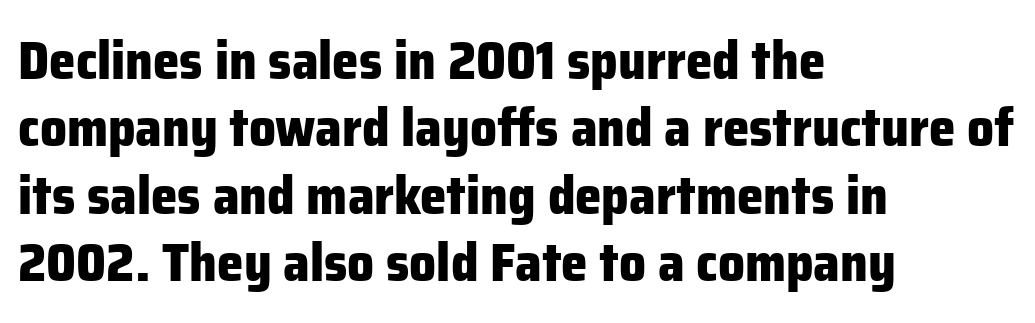
{"serif": "no", "italic": "no", "bold": "yes", "weight": "heavy", "width": "normal", "stroke_contrast": "low", "x_height": "medium", "monospaced": "no", "underline": "no", "align": "left", "line_spacing": "normal", "line_spacing_ratio": 1.27, "letter_spacing": "normal", "letter_spacing_em": 0.0, "glyph_px": 53}
